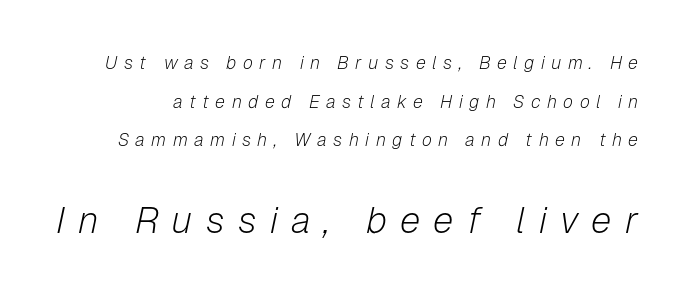
Character widths vary here, with narrow letters taking less room than wide ones. Posture: slanted. Leading is clearly above the norm, producing a sparse column. Nothing heavy about these letters — not bold at all. Descenders hang freely into open space.
